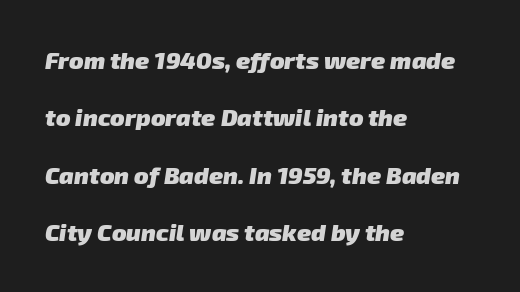
The type is set solid horizontally, with unmodified tracking. These lines carry a lot of weight — the face is fully bold. One glance says open: line gaps are wider than usual. The space directly below the letters is spotless. Casual observation: everything's shoved over to the left.
